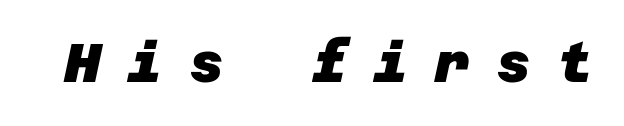
Someone cranked the tracking dial way up on this one. The zone under the glyphs is completely vacant. Thick stems and heavy bowls — unmistakably bold. This sample uses a sans-serif face.
